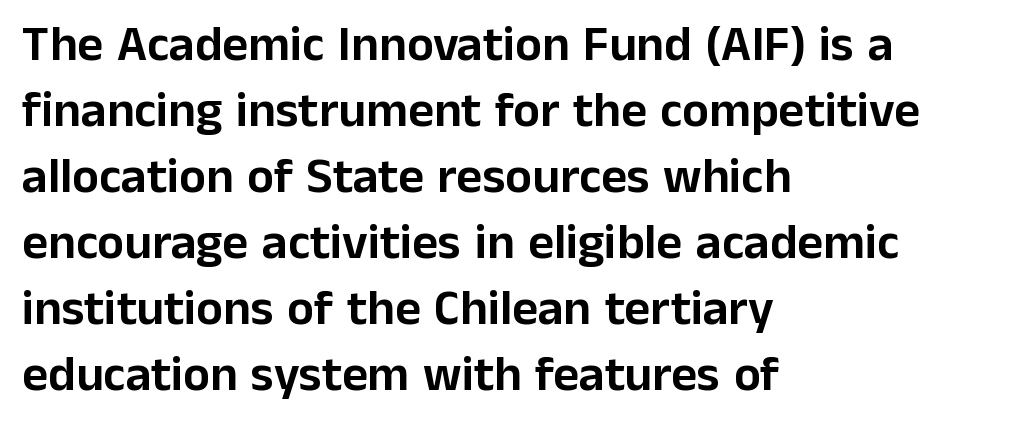
Q: Is the text italic (slanted)? A: No, it is upright.
Q: Is the typeface a serif or a sans-serif typeface? A: Sans-serif.
Q: Is the text underlined? A: No.
Q: How is the paragraph aligned? A: Left-aligned.
Q: Is the spacing between letters normal or unusually wide? A: Normal.
Q: Is the spacing between lines tight, normal or loose? A: Normal.
Q: Width (condensed, normal, or wide)? A: Normal.
Q: Stroke contrast? A: Low.
Q: x-height? A: Medium.
Q: Monospaced? A: No.
